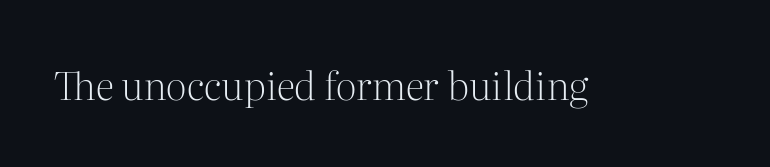
Q: Is the text bold? A: No.
Q: Is the text italic (slanted)? A: No, it is upright.
Q: Is the typeface a serif or a sans-serif typeface? A: Serif.
Q: Is the text underlined? A: No.
Q: Is the spacing between letters normal or unusually wide? A: Normal.
Q: Width (condensed, normal, or wide)? A: Normal.
Q: Stroke contrast? A: Medium.
Q: x-height? A: Medium.
Q: Monospaced? A: No.
